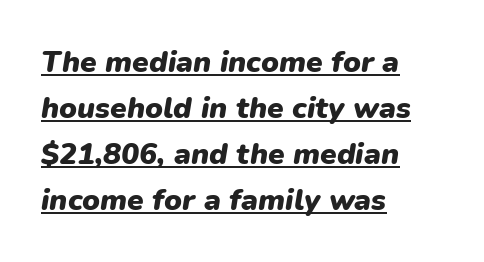
{"italic": "yes", "lean": "right", "slant_degrees": 9, "bold": "yes", "weight": "heavy", "width": "normal", "stroke_contrast": "low", "x_height": "medium", "monospaced": "no", "underline": "yes", "align": "left", "line_spacing": "normal", "line_spacing_ratio": 1.53, "letter_spacing": "normal", "letter_spacing_em": 0.0, "glyph_px": 30}
